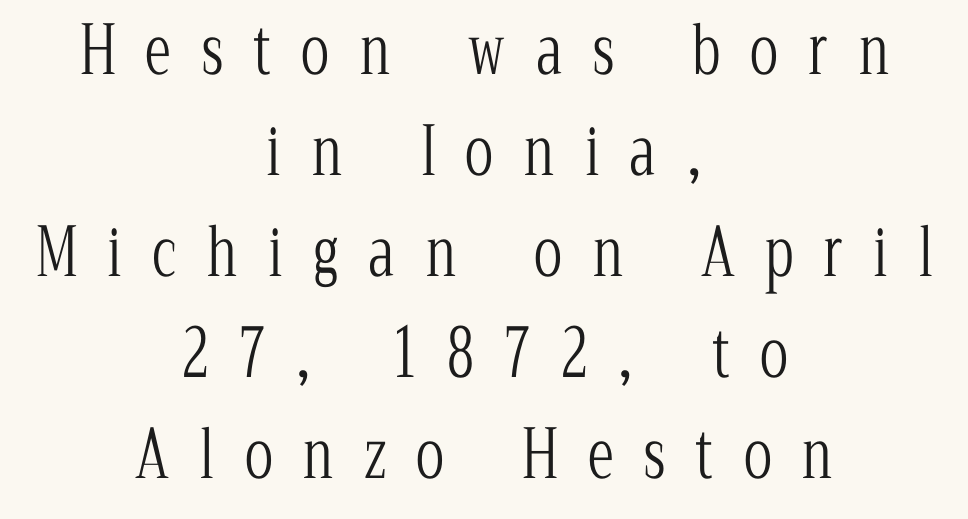
You can tell from the footed stems that serif type was used. Upright lettering throughout. Nothing heavy about these letters — not bold at all. Is the block centered? Yes — each line is placed symmetrically about the middle. The tracking reads as deliberately expanded to a designer's eye. This block has exactly the height ordinary leading produces.
